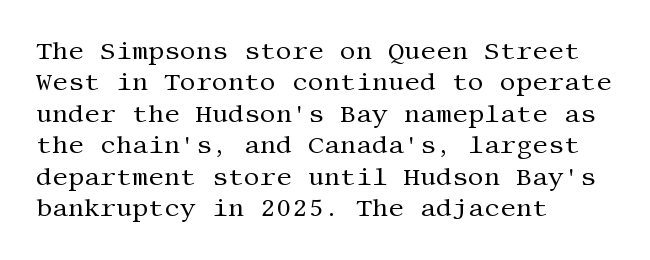
No letter is thick-stroked: the sample isn't bold. This is roman type, the default non-slanted kind. One glance says typical: line gaps are just what's usual. Plain, unruled lines of type. This sample is left-justified, so line endings fall wherever the words run out.
